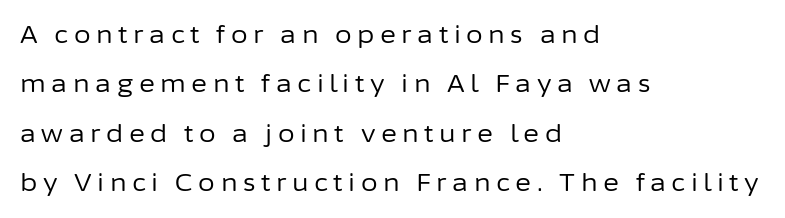
Q: Is the text bold? A: No.
Q: Is the text italic (slanted)? A: No, it is upright.
Q: Is the text underlined? A: No.
Q: How is the paragraph aligned? A: Left-aligned.
Q: Is the spacing between letters normal or unusually wide? A: Unusually wide.
Q: Is the spacing between lines tight, normal or loose? A: Loose.
